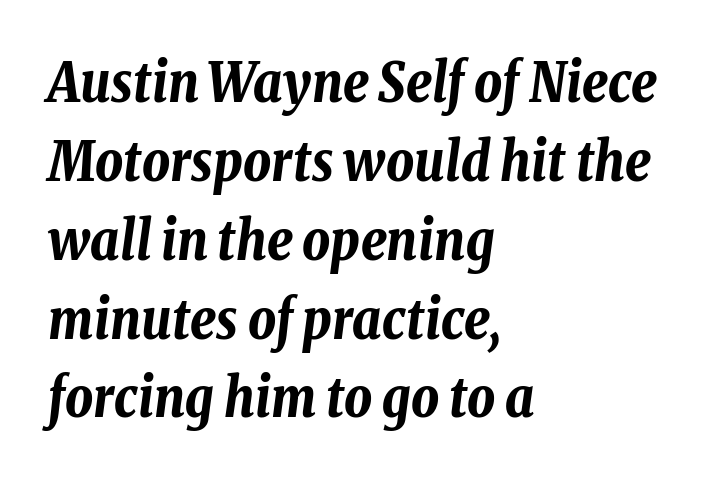
{"italic": "yes", "lean": "right", "slant_degrees": 8, "bold": "yes", "weight": "bold", "width": "condensed", "stroke_contrast": "low", "x_height": "medium", "monospaced": "no", "underline": "no", "align": "left", "line_spacing": "normal", "line_spacing_ratio": 1.46, "letter_spacing": "normal", "letter_spacing_em": 0.0, "glyph_px": 54}
